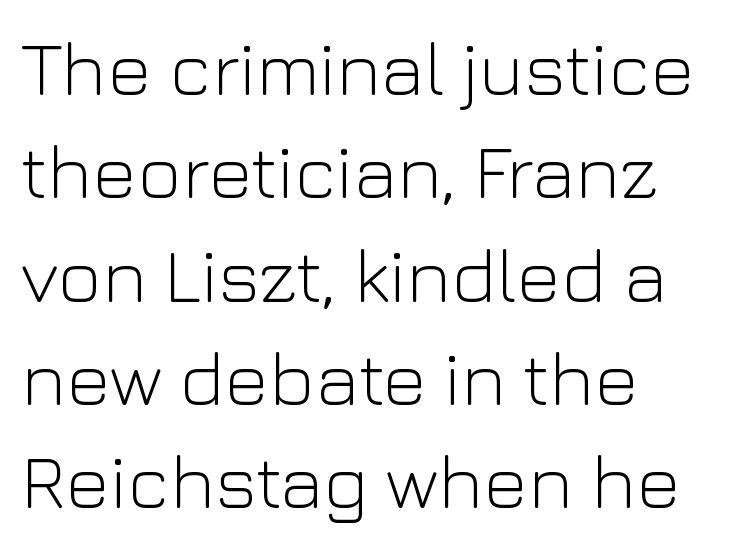
Between one letter and the next there's only the usual sliver of space. Spacing verdict: proportional, widths tailored to each character. Ink coverage per letter is moderate at most. Descender tails drop into unmarked territory. Classification — sans serif.
